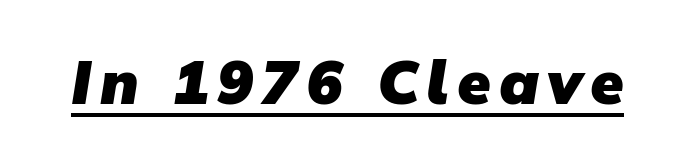
{"serif": "no", "bold": "yes", "weight": "heavy", "width": "normal", "stroke_contrast": "low", "x_height": "medium", "monospaced": "no", "underline": "yes", "glyph_px": 61}
